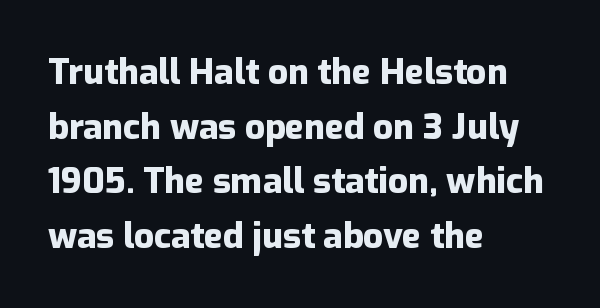
Only glyphs here, with clear space below each row. Letterform terminals end flat and unadorned throughout the passage. Weight: bold. The passage shown has conventional tracking throughout.
